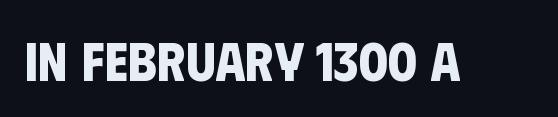
Q: Is the text bold? A: Yes.
Q: Is the typeface a serif or a sans-serif typeface? A: Sans-serif.
Q: Is the text underlined? A: No.
Q: Is the spacing between letters normal or unusually wide? A: Normal.
Q: Width (condensed, normal, or wide)? A: Condensed.
Q: Stroke contrast? A: Low.
Q: x-height? A: Large.
Q: Monospaced? A: No.
